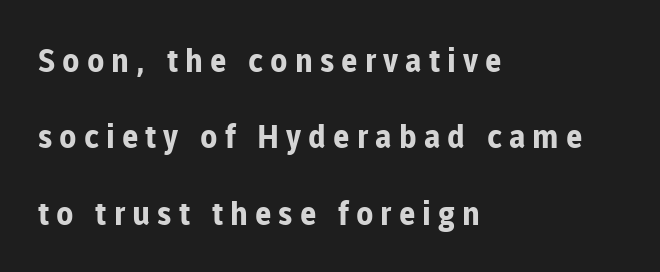
Q: Is the text bold? A: Yes.
Q: Is the text italic (slanted)? A: No, it is upright.
Q: Is the typeface a serif or a sans-serif typeface? A: Sans-serif.
Q: Is the text underlined? A: No.
Q: How is the paragraph aligned? A: Left-aligned.
Q: Is the spacing between letters normal or unusually wide? A: Unusually wide.
Q: Is the spacing between lines tight, normal or loose? A: Loose.
Q: Width (condensed, normal, or wide)? A: Normal.
Q: Stroke contrast? A: Low.
Q: x-height? A: Medium.
Q: Monospaced? A: No.
